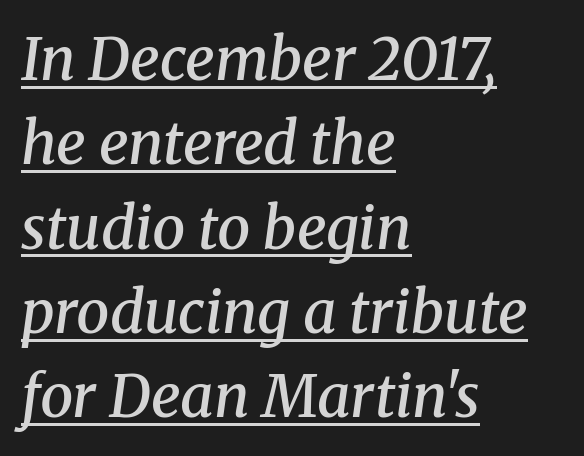
The image shows 59 px semibold serif type, italic (leaning right); set left-aligned, normal line spacing (1.43x), normal letter spacing, underlined; medium stroke contrast and a medium x-height.
